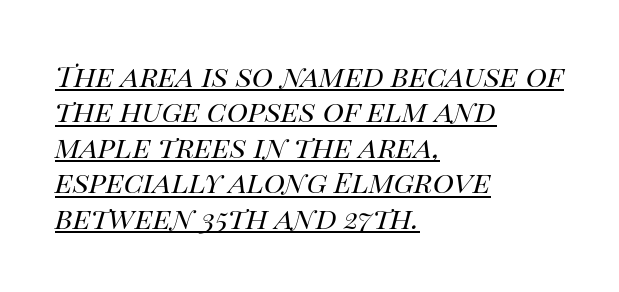
Short and long lines alike share a common starting point at left. The typography opts for an oblique posture over an upright one. Character widths vary here, with narrow letters taking less room than wide ones. The glyphs are accompanied by a horizontal stroke just below them.
